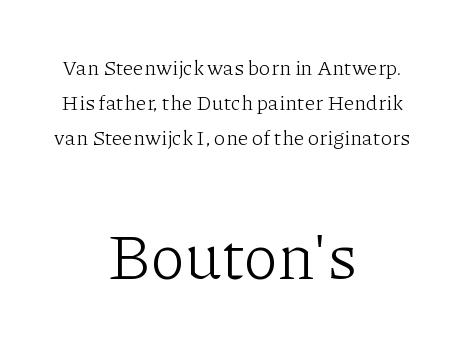
No letter is thick-stroked: the sample isn't bold. The paragraph has two soft edges and a firm central axis. Bare-footed words on every line. Here the second block reads like a headline and the first like body copy. Students, observe: this is what conventionally led text looks like.
